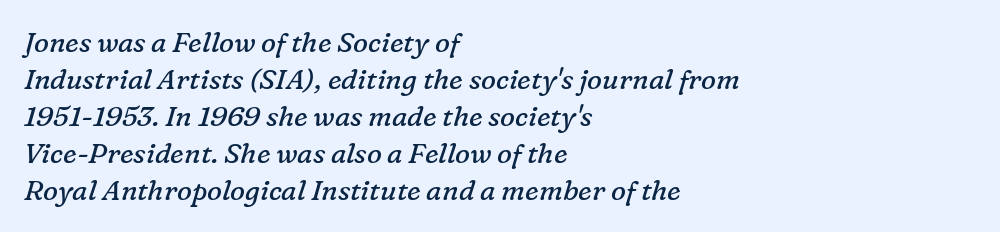
Characters follow at the spacing the type designer built in. The designer left line spacing at the default. The passage is arranged the way most books set body copy — flush left. Each row of text sits above clean, open space.
